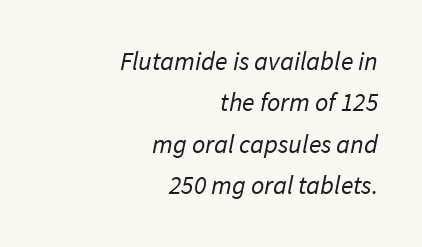
{"bold": "no", "underline": "no", "align": "right", "line_spacing": "normal", "line_spacing_ratio": 1.59, "letter_spacing": "normal", "letter_spacing_em": 0.0, "glyph_px": 26}
